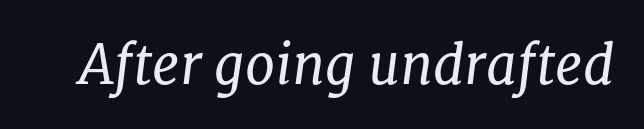
{"serif": "yes", "italic": "yes", "lean": "right", "slant_degrees": 8, "bold": "no", "weight": "regular", "width": "normal", "stroke_contrast": "low", "x_height": "medium", "monospaced": "no", "underline": "no", "letter_spacing": "normal", "letter_spacing_em": 0.0, "glyph_px": 54}
